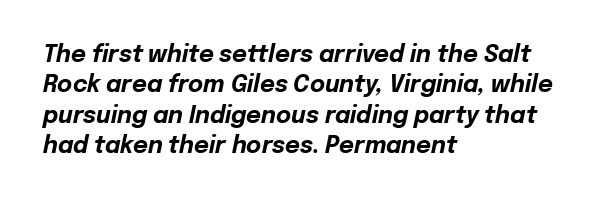
Underline: absent. A typesetter would call this leading conventional body-copy spacing. Notice how the stems are inclined rather than vertical — that's the hallmark of italics. A typesetter would call this zero additional tracking. Heavy-handed strokes throughout: this text is bold.
